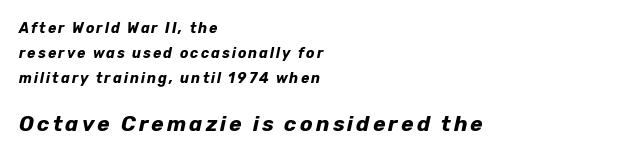
The rendering enlarges the type as you move from the upper chunk to the lower. I'd describe the lettering as bold — thick and assertive. You can tell it's italic because the verticals aren't actually vertical. Type without underlining. One-word summary of the alignment: left.
